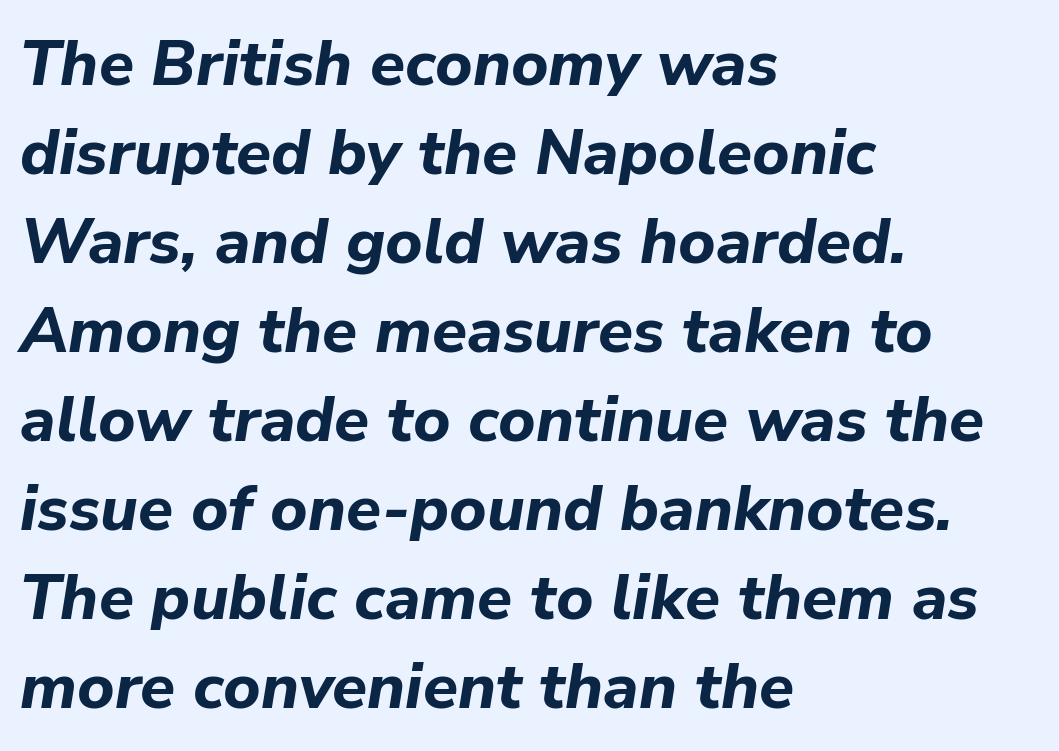
Q: Is the text bold? A: Yes.
Q: Is the text italic (slanted)? A: Yes, it leans right by about 9 degrees.
Q: Is the text underlined? A: No.
Q: How is the paragraph aligned? A: Left-aligned.
Q: Is the spacing between letters normal or unusually wide? A: Normal.
Q: Is the spacing between lines tight, normal or loose? A: Normal.
Q: Width (condensed, normal, or wide)? A: Normal.
Q: Stroke contrast? A: Low.
Q: x-height? A: Medium.
Q: Monospaced? A: No.
